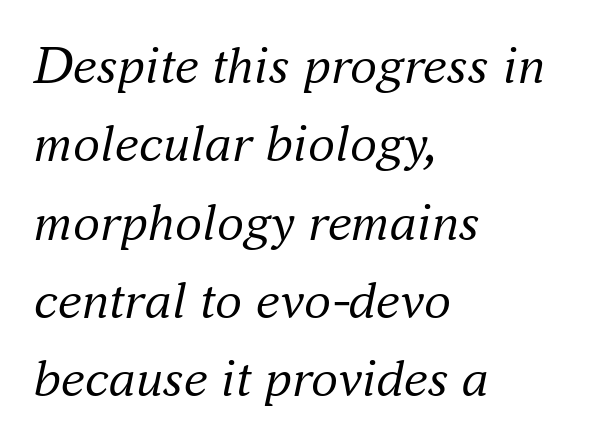
{"serif": "yes", "italic": "yes", "lean": "right", "slant_degrees": 16, "bold": "no", "weight": "regular", "width": "normal", "stroke_contrast": "medium", "x_height": "small", "monospaced": "no", "underline": "no", "align": "left", "line_spacing": "normal", "line_spacing_ratio": 1.45, "letter_spacing": "normal", "letter_spacing_em": 0.0, "glyph_px": 54}
